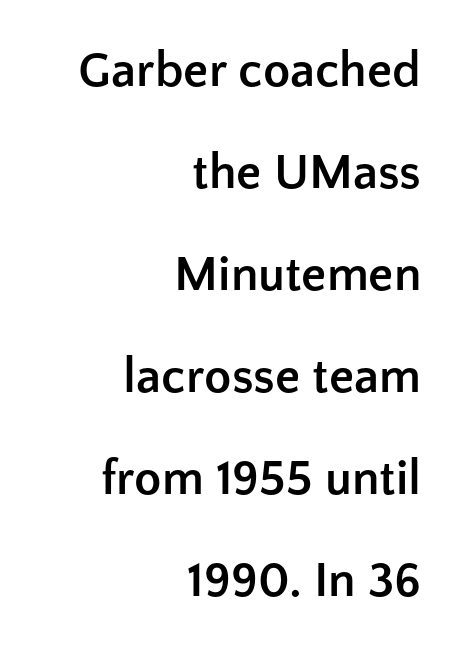
The image shows 50 px semibold sans-serif type, upright; set right-aligned, loose line spacing (2.04x), normal letter spacing, not underlined; low stroke contrast and a medium x-height.
